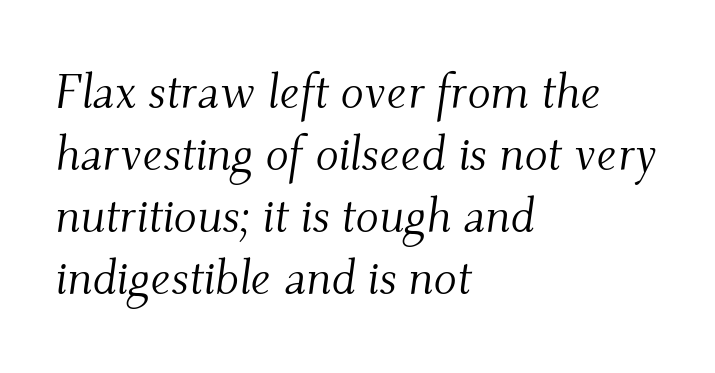
Q: Is the text bold? A: No.
Q: Is the text italic (slanted)? A: Yes, it leans right by about 9 degrees.
Q: Is the typeface a serif or a sans-serif typeface? A: Serif.
Q: Is the text underlined? A: No.
Q: How is the paragraph aligned? A: Left-aligned.
Q: Is the spacing between letters normal or unusually wide? A: Normal.
Q: Is the spacing between lines tight, normal or loose? A: Normal.
Q: Width (condensed, normal, or wide)? A: Normal.
Q: Stroke contrast? A: Medium.
Q: x-height? A: Small.
Q: Monospaced? A: No.
